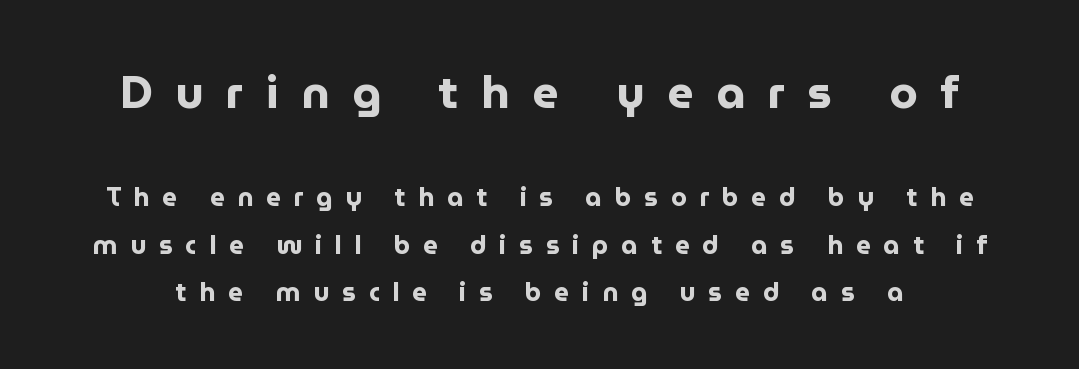
Typesetter's note — upper block bumped up in size, lower block left smaller. Proportional: the letters do not fall into vertical columns. Does extra space separate the letters? Yes, quite a lot of it. Quick note: underline off. The type family on display is of the sans-serif kind.
